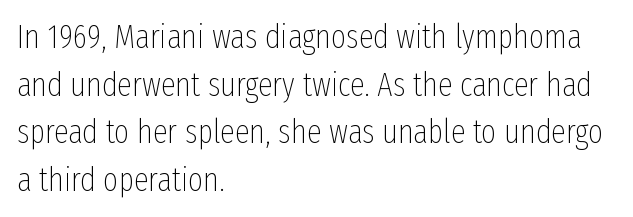
Q: Is the text bold? A: No.
Q: Is the text italic (slanted)? A: No, it is upright.
Q: Is the typeface a serif or a sans-serif typeface? A: Sans-serif.
Q: Is the text underlined? A: No.
Q: How is the paragraph aligned? A: Left-aligned.
Q: Is the spacing between letters normal or unusually wide? A: Normal.
Q: Is the spacing between lines tight, normal or loose? A: Normal.
Q: Width (condensed, normal, or wide)? A: Condensed.
Q: Stroke contrast? A: Low.
Q: x-height? A: Medium.
Q: Monospaced? A: No.
